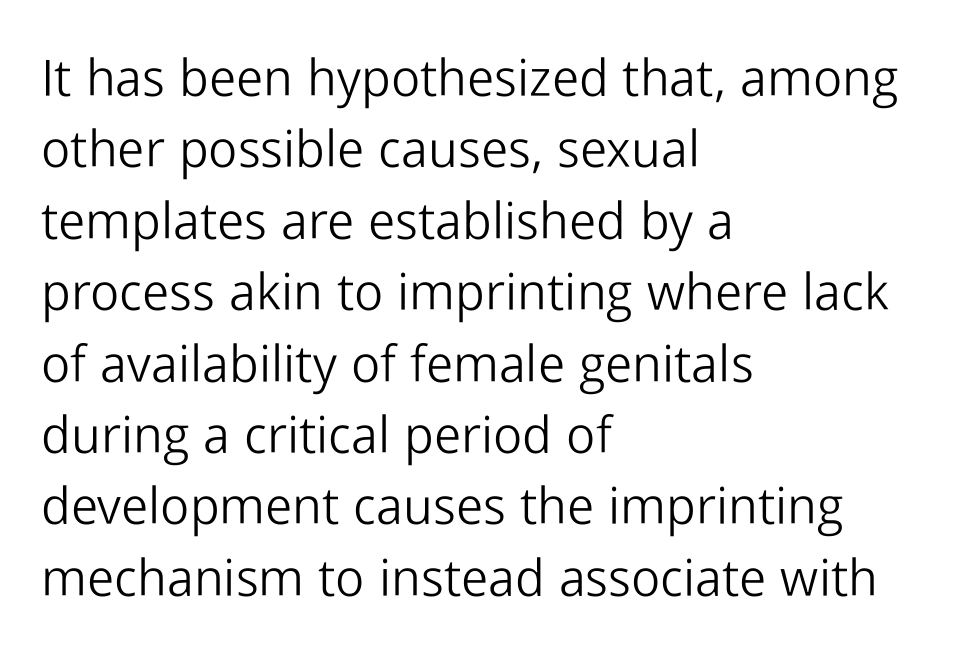
The rows are spaced the way most documents space them. Serif or sans? Sans — the stroke terminals are bare. Does extra space separate the letters? No, they use regular spacing. Heaviness? Minimal to ordinary, like unemphasized prose. The paragraph has a hard left edge and a soft right edge.
